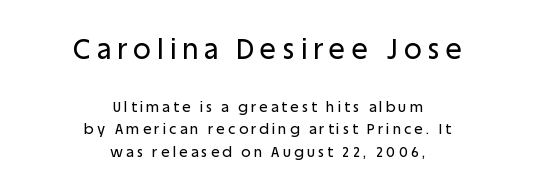
The designer gave the opening block more size than the closing block. You can tell it's not italic because the verticals are truly vertical. Interline gaps are of average width in this sample. Honestly, the letter spacing is so wide it's the main thing you notice. Underline: absent. The rag falls on both sides of this text block equally.
